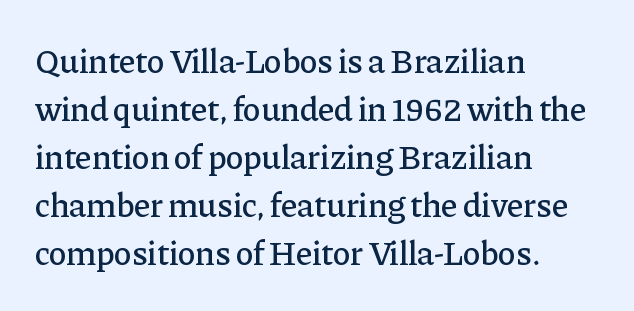
{"serif": "yes", "italic": "no", "width": "normal", "stroke_contrast": "low", "x_height": "medium", "monospaced": "no", "underline": "no", "align": "left", "line_spacing": "normal", "line_spacing_ratio": 1.41, "letter_spacing": "normal", "letter_spacing_em": 0.0, "glyph_px": 34}
